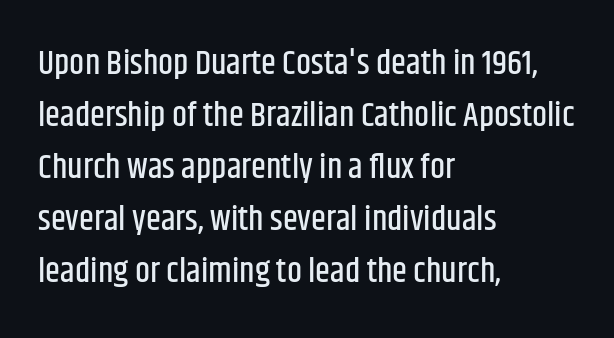
Q: Is the text italic (slanted)? A: No, it is upright.
Q: Is the typeface a serif or a sans-serif typeface? A: Sans-serif.
Q: Is the text underlined? A: No.
Q: How is the paragraph aligned? A: Left-aligned.
Q: Is the spacing between letters normal or unusually wide? A: Normal.
Q: Is the spacing between lines tight, normal or loose? A: Normal.
Q: Width (condensed, normal, or wide)? A: Condensed.
Q: Stroke contrast? A: Low.
Q: x-height? A: Large.
Q: Monospaced? A: No.
